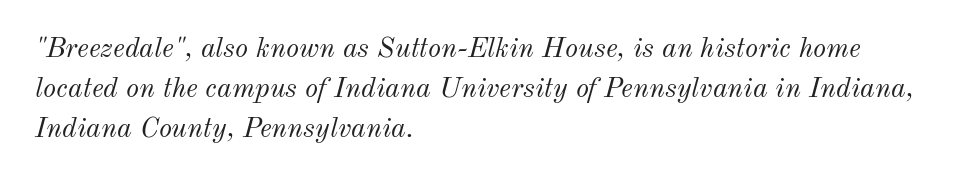
The image shows 28 px light type, italic (leaning right); set left-aligned, normal line spacing (1.43x), normal letter spacing, not underlined; medium stroke contrast and a small x-height.
